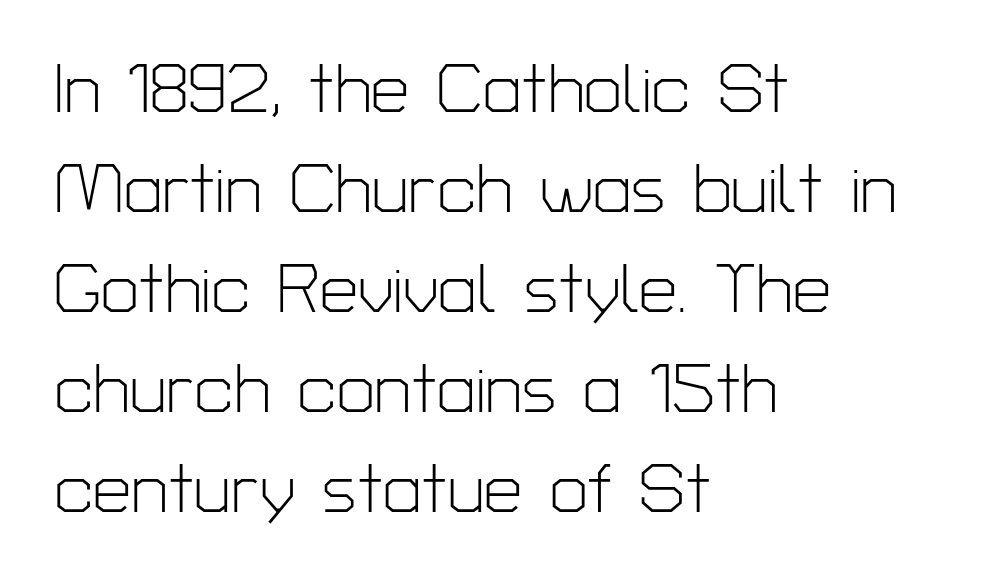
Q: Is the text bold? A: No.
Q: Is the text italic (slanted)? A: No, it is upright.
Q: Is the typeface a serif or a sans-serif typeface? A: Sans-serif.
Q: Is the text underlined? A: No.
Q: How is the paragraph aligned? A: Left-aligned.
Q: Is the spacing between letters normal or unusually wide? A: Normal.
Q: Is the spacing between lines tight, normal or loose? A: Normal.
Q: Width (condensed, normal, or wide)? A: Normal.
Q: Stroke contrast? A: Low.
Q: x-height? A: Medium.
Q: Monospaced? A: No.
